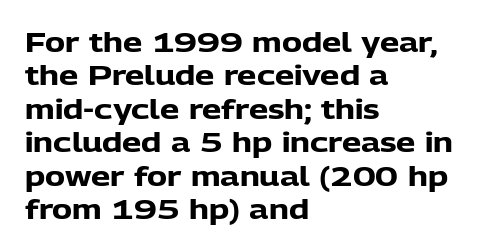
The image shows 27 px bold type, upright; set left-aligned, line spacing 1.24x, normal letter spacing, not underlined.
